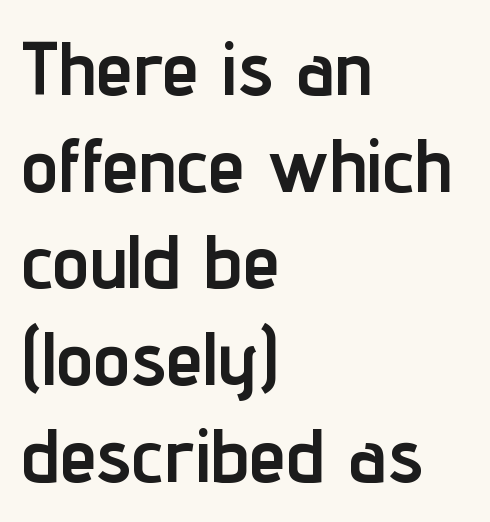
{"serif": "no", "italic": "no", "bold": "yes", "weight": "semibold", "width": "condensed", "stroke_contrast": "low", "x_height": "medium", "monospaced": "no", "underline": "no", "align": "left", "line_spacing": "normal", "line_spacing_ratio": 1.29, "letter_spacing": "normal", "letter_spacing_em": 0.0, "glyph_px": 75}
